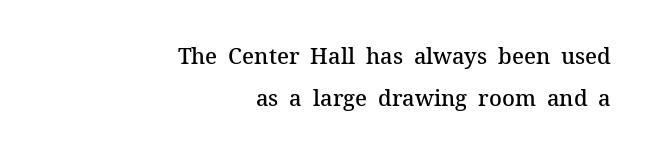
The image shows 22 px text type, upright; set right-aligned, loose line spacing (1.93x), normal letter spacing, not underlined.
